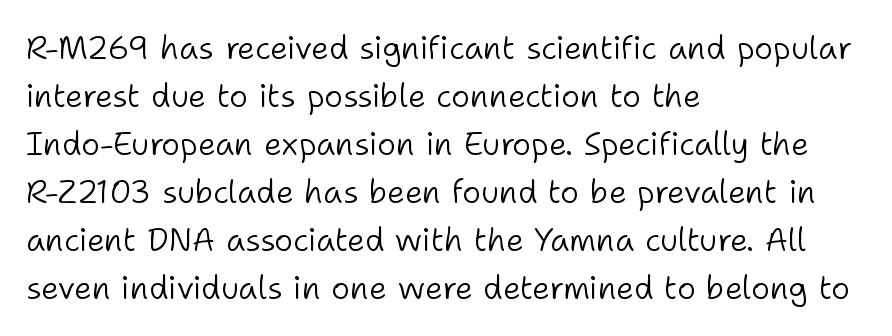
{"serif": "no", "italic": "no", "bold": "no", "weight": "light", "width": "normal", "stroke_contrast": "low", "x_height": "medium", "monospaced": "no", "underline": "no", "align": "left", "line_spacing": "normal", "line_spacing_ratio": 1.5, "letter_spacing": "normal", "letter_spacing_em": 0.0, "glyph_px": 32}
